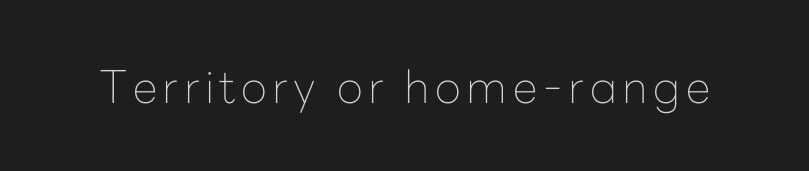
The image shows 45 px thin sans-serif type, upright; set not underlined; low stroke contrast and a medium x-height.
